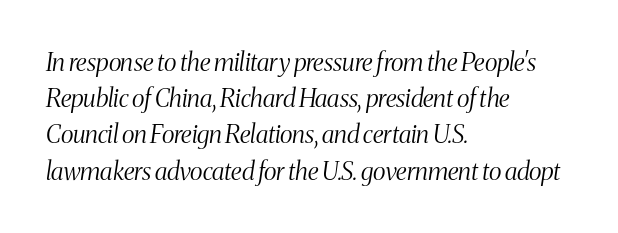
This is oblique type, the kind used for emphasis or titles. Tracking here is standard; glyphs follow each other at the usual distance. Compared with a typical body face, this is equally light or lighter still. The lines are quadded left.
